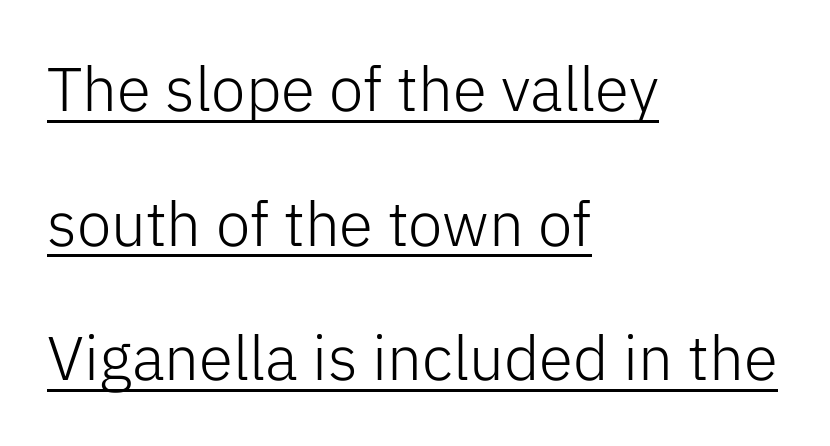
{"serif": "no", "italic": "no", "bold": "no", "weight": "light", "width": "normal", "stroke_contrast": "low", "x_height": "medium", "monospaced": "no", "underline": "yes", "align": "left", "line_spacing": "loose", "line_spacing_ratio": 2.17, "letter_spacing": "normal", "letter_spacing_em": 0.0, "glyph_px": 62}
